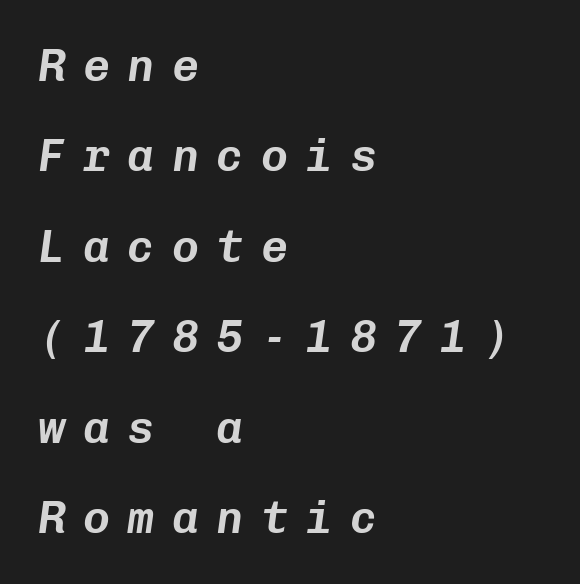
{"italic": "yes", "lean": "right", "slant_degrees": 8, "width": "normal", "stroke_contrast": "low", "x_height": "medium", "monospaced": "yes", "underline": "no", "align": "left", "line_spacing": "loose", "line_spacing_ratio": 2.01, "letter_spacing": "wide", "letter_spacing_em": 0.39, "glyph_px": 45}
